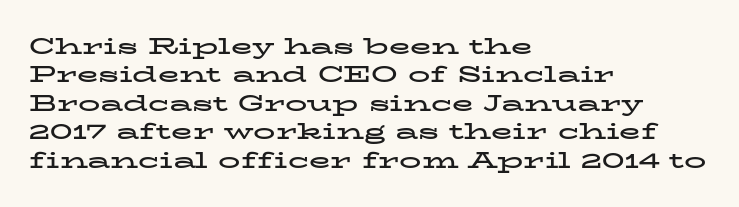
{"italic": "no", "bold": "yes", "underline": "no", "align": "left", "line_spacing": "normal", "line_spacing_ratio": 1.29, "letter_spacing": "normal", "letter_spacing_em": 0.0, "glyph_px": 22}
